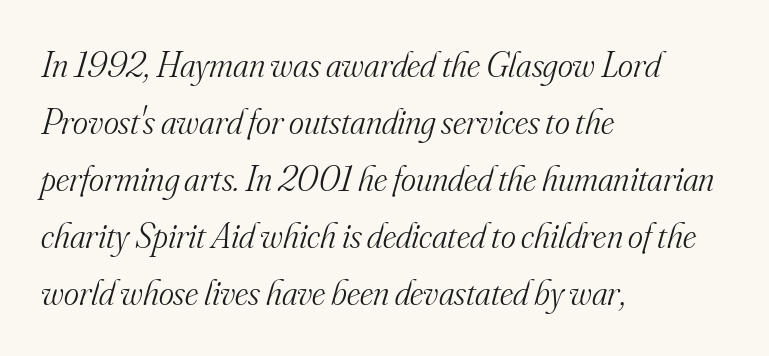
{"serif": "yes", "italic": "yes", "lean": "right", "slant_degrees": 16, "bold": "no", "weight": "light", "width": "normal", "stroke_contrast": "medium", "x_height": "small", "monospaced": "no", "underline": "no", "align": "left", "line_spacing": "normal", "line_spacing_ratio": 1.58, "letter_spacing": "normal", "letter_spacing_em": 0.0, "glyph_px": 36}
